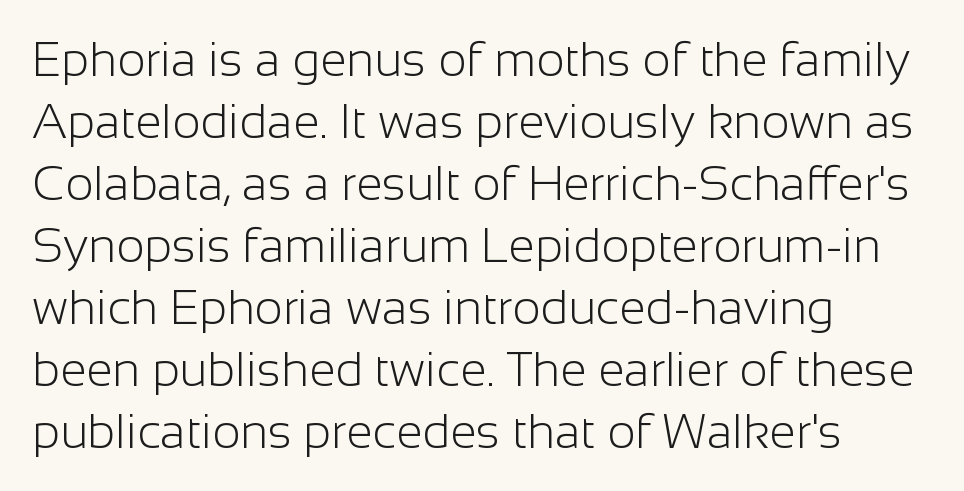
{"serif": "no", "italic": "no", "bold": "no", "weight": "light", "width": "normal", "stroke_contrast": "low", "x_height": "medium", "monospaced": "no", "underline": "no", "align": "left", "line_spacing": "normal", "line_spacing_ratio": 1.29, "letter_spacing": "normal", "letter_spacing_em": 0.0, "glyph_px": 48}
